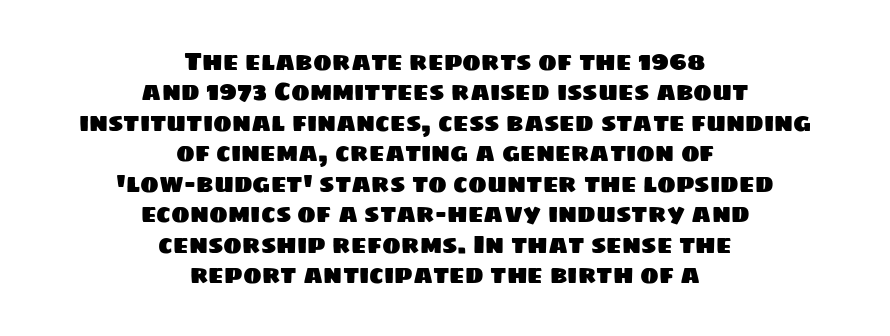
{"underline": "no", "align": "center", "line_spacing_ratio": 1.22, "letter_spacing": "normal", "letter_spacing_em": 0.0, "glyph_px": 25}
